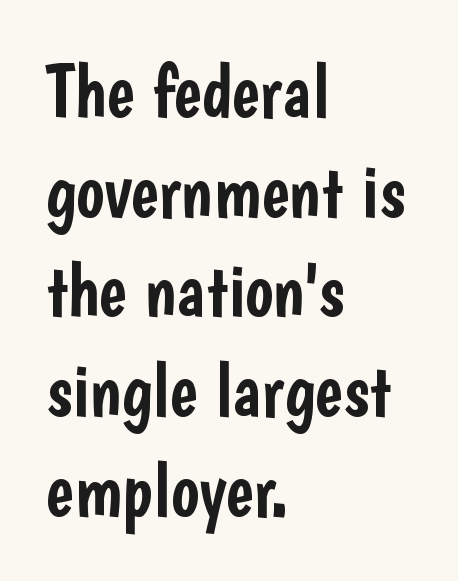
Q: Is the text italic (slanted)? A: No, it is upright.
Q: Is the typeface a serif or a sans-serif typeface? A: Sans-serif.
Q: Is the text underlined? A: No.
Q: How is the paragraph aligned? A: Left-aligned.
Q: Is the spacing between letters normal or unusually wide? A: Normal.
Q: Is the spacing between lines tight, normal or loose? A: Normal.
Q: Width (condensed, normal, or wide)? A: Condensed.
Q: Stroke contrast? A: Low.
Q: x-height? A: Medium.
Q: Monospaced? A: No.
